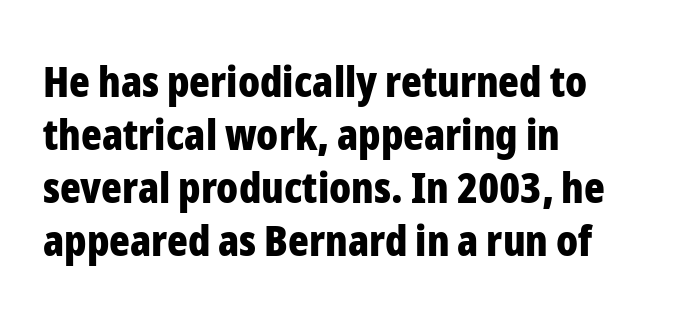
Is this a fixed-width face? No — the glyphs have proportional, varying widths. The type is set solid horizontally, with unmodified tracking. The foot of each line stays bare and open. Italic? Not at all — the glyphs are vertical.
